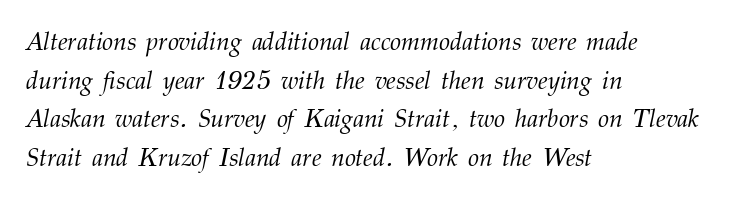
{"italic": "yes", "lean": "right", "slant_degrees": 12, "bold": "no", "underline": "no", "align": "left", "line_spacing": "normal", "line_spacing_ratio": 1.55, "letter_spacing": "normal", "letter_spacing_em": 0.0, "glyph_px": 25}
